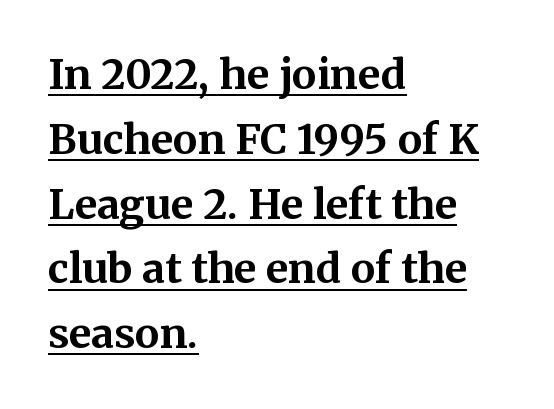
{"serif": "yes", "italic": "no", "bold": "yes", "weight": "bold", "width": "normal", "stroke_contrast": "medium", "x_height": "medium", "monospaced": "no", "underline": "yes", "align": "left", "line_spacing": "normal", "line_spacing_ratio": 1.58, "letter_spacing": "normal", "letter_spacing_em": 0.0, "glyph_px": 41}
